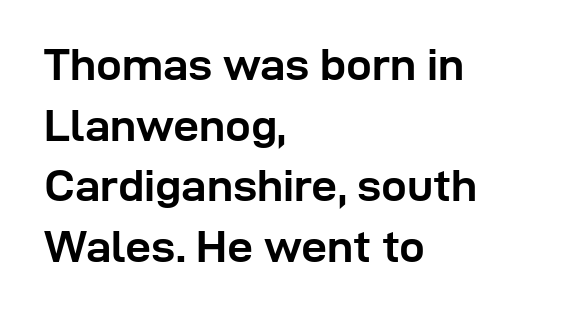
The image shows 46 px semibold sans-serif type, upright; set left-aligned, normal line spacing (1.32x), normal letter spacing, not underlined; low stroke contrast and a medium x-height.
